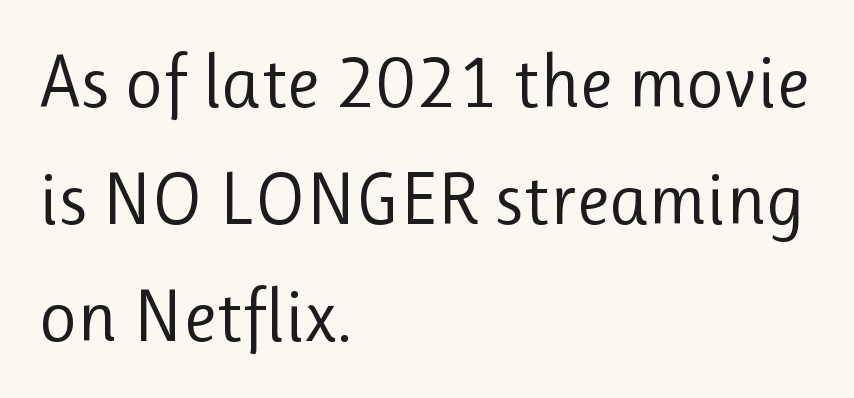
{"serif": "no", "italic": "no", "bold": "no", "weight": "regular", "width": "normal", "stroke_contrast": "low", "x_height": "medium", "monospaced": "no", "underline": "no", "align": "left", "line_spacing": "normal", "line_spacing_ratio": 1.58, "letter_spacing": "normal", "letter_spacing_em": 0.0, "glyph_px": 74}
